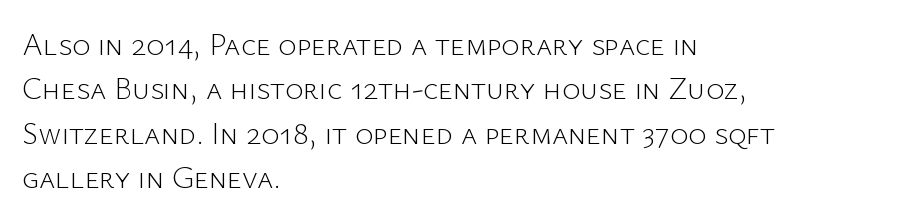
A typesetter would call this leading conventional body-copy spacing. To sum up the face: it is a sans, with no serifs. Horizontally, the lines are justified to the leading edge only. Nothing heavy about these letters — not bold at all.
